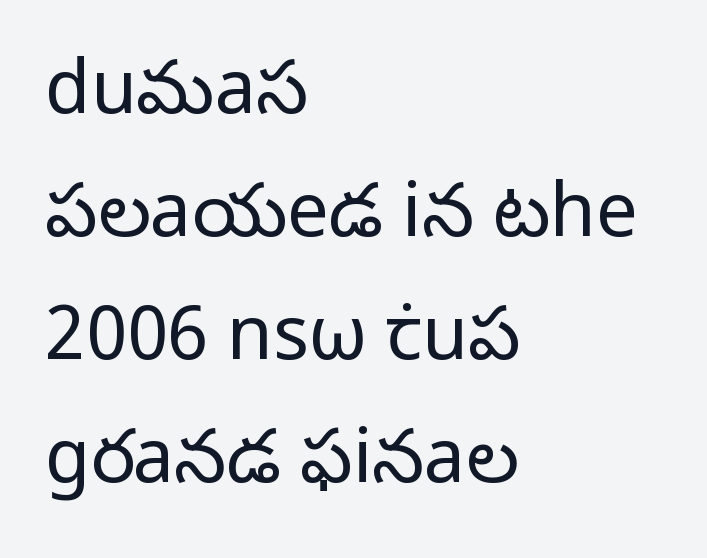
Q: Is the text bold? A: No.
Q: Is the text italic (slanted)? A: No, it is upright.
Q: Is the typeface a serif or a sans-serif typeface? A: Sans-serif.
Q: Is the text underlined? A: No.
Q: How is the paragraph aligned? A: Left-aligned.
Q: Is the spacing between letters normal or unusually wide? A: Normal.
Q: Is the spacing between lines tight, normal or loose? A: Normal.
Q: Width (condensed, normal, or wide)? A: Normal.
Q: Stroke contrast? A: Low.
Q: x-height? A: Medium.
Q: Monospaced? A: No.
